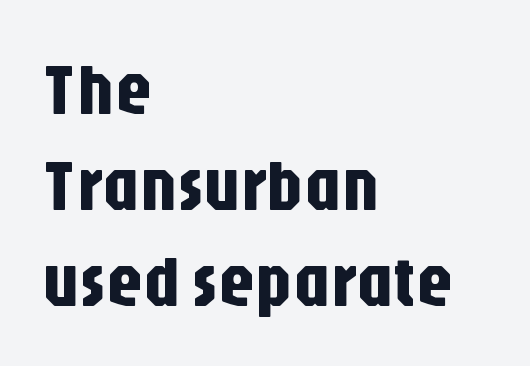
A classic flush-left, rag-right setting is used for this passage. The space directly below the letters is spotless. Students, note that the glyphs here touch the page at normal intervals. Nope, no serifs anywhere on these letters.
